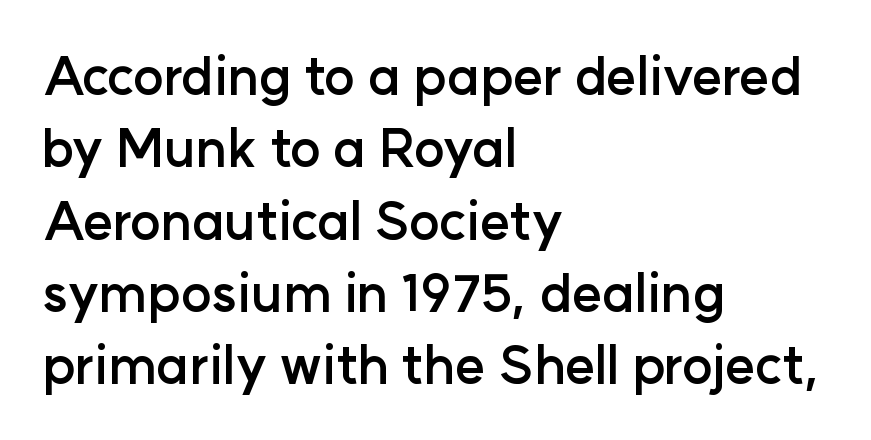
Q: Is the text bold? A: Yes.
Q: Is the text italic (slanted)? A: No, it is upright.
Q: Is the typeface a serif or a sans-serif typeface? A: Sans-serif.
Q: Is the text underlined? A: No.
Q: How is the paragraph aligned? A: Left-aligned.
Q: Is the spacing between letters normal or unusually wide? A: Normal.
Q: Is the spacing between lines tight, normal or loose? A: Normal.
Q: Width (condensed, normal, or wide)? A: Normal.
Q: Stroke contrast? A: Low.
Q: x-height? A: Medium.
Q: Monospaced? A: No.
